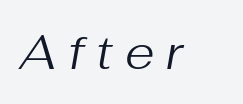
{"italic": "yes", "lean": "right", "slant_degrees": 10, "bold": "no", "weight": "regular", "width": "normal", "stroke_contrast": "medium", "x_height": "medium", "monospaced": "no", "underline": "no", "letter_spacing": "wide", "letter_spacing_em": 0.25, "glyph_px": 48}
